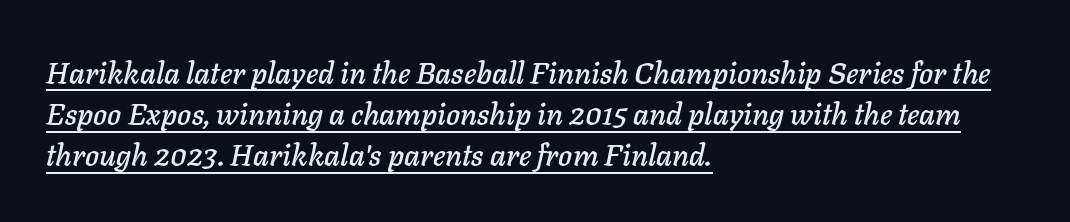
Q: Is the text italic (slanted)? A: Yes, it leans right by about 11 degrees.
Q: Is the text underlined? A: Yes.
Q: How is the paragraph aligned? A: Left-aligned.
Q: Is the spacing between letters normal or unusually wide? A: Normal.
Q: Is the spacing between lines tight, normal or loose? A: Normal.
Q: Width (condensed, normal, or wide)? A: Normal.
Q: Stroke contrast? A: Low.
Q: x-height? A: Medium.
Q: Monospaced? A: No.
